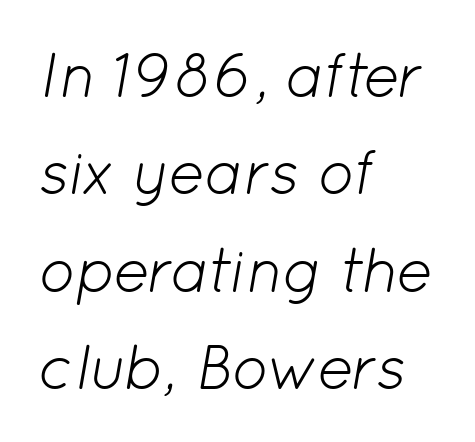
The image shows 62 px light type, italic (leaning right); set left-aligned, normal line spacing (1.57x), normal letter spacing, not underlined; low stroke contrast and a medium x-height.
